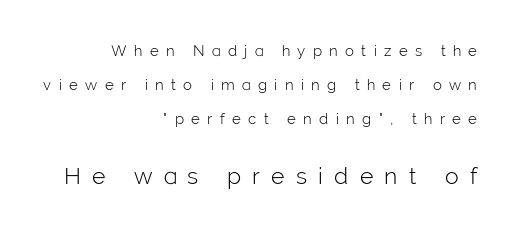
Q: Is the text bold? A: No.
Q: Is the text italic (slanted)? A: No, it is upright.
Q: Is the text underlined? A: No.
Q: How is the paragraph aligned? A: Right-aligned.
Q: Is the spacing between letters normal or unusually wide? A: Unusually wide.
Q: Is the spacing between lines tight, normal or loose? A: Loose.
Q: Which block of text is set in a larger size, the first (top) or the second (bottom)? A: The second (bottom) one.
